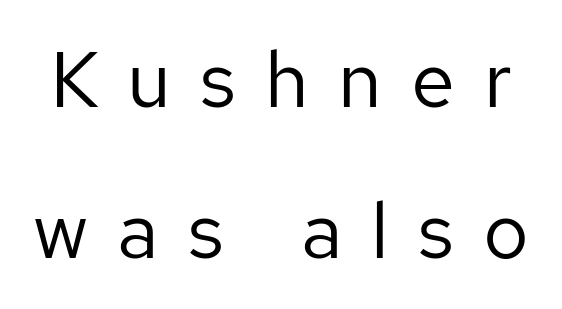
{"serif": "no", "italic": "no", "bold": "no", "weight": "regular", "width": "normal", "stroke_contrast": "low", "x_height": "medium", "monospaced": "no", "underline": "no", "line_spacing": "loose", "line_spacing_ratio": 1.91, "letter_spacing": "wide", "letter_spacing_em": 0.37, "glyph_px": 79}
